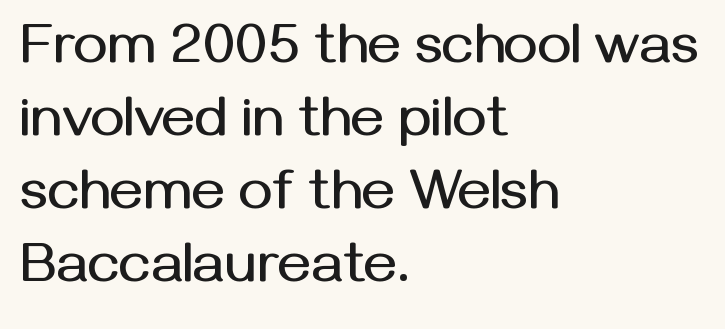
The image shows 57 px sans-serif type, upright; set left-aligned, normal line spacing (1.28x), normal letter spacing, not underlined; medium stroke contrast and a medium x-height.
